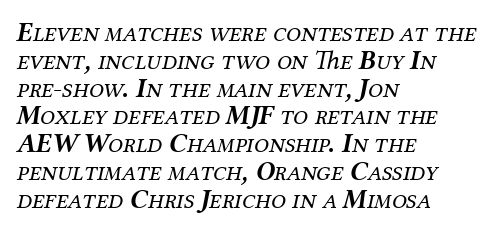
The image shows 27 px text type, italic (leaning right); set left-aligned, tight line spacing (1.03x), normal letter spacing, not underlined.
